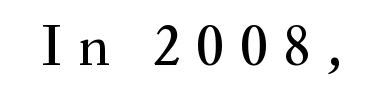
Nope, not italic — everything's standing straight. Observe the wide spacing: letters keep a clear distance from each other. Descenders hang freely into open space. Proportional: the letters do not fall into vertical columns. Stroke terminals: seriffed.
